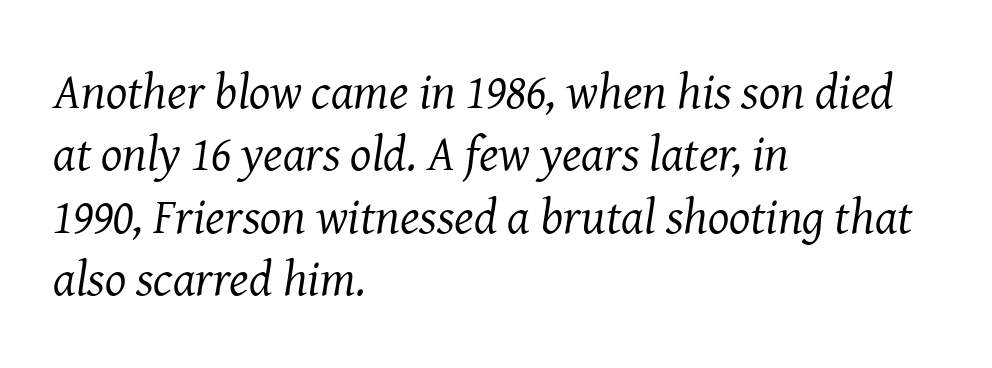
Q: Is the text bold? A: No.
Q: Is the text italic (slanted)? A: Yes, it leans right by about 8 degrees.
Q: Is the typeface a serif or a sans-serif typeface? A: Serif.
Q: Is the text underlined? A: No.
Q: How is the paragraph aligned? A: Left-aligned.
Q: Is the spacing between letters normal or unusually wide? A: Normal.
Q: Is the spacing between lines tight, normal or loose? A: Normal.
Q: Width (condensed, normal, or wide)? A: Normal.
Q: Stroke contrast? A: Medium.
Q: x-height? A: Medium.
Q: Monospaced? A: No.
